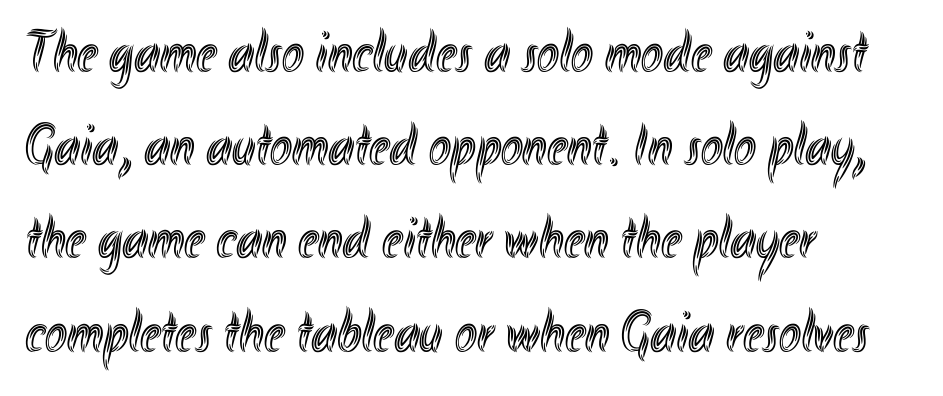
The image shows 59 px condensed type; set left-aligned, normal line spacing (1.58x), normal letter spacing, not underlined; a small x-height.
